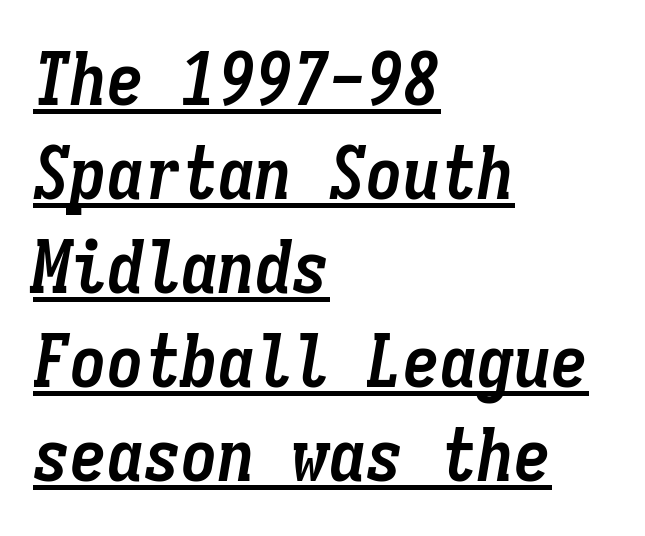
The image shows 74 px semibold, condensed type, italic (leaning right), monospaced; set left-aligned, normal line spacing (1.27x), normal letter spacing, underlined; low stroke contrast and a medium x-height.
